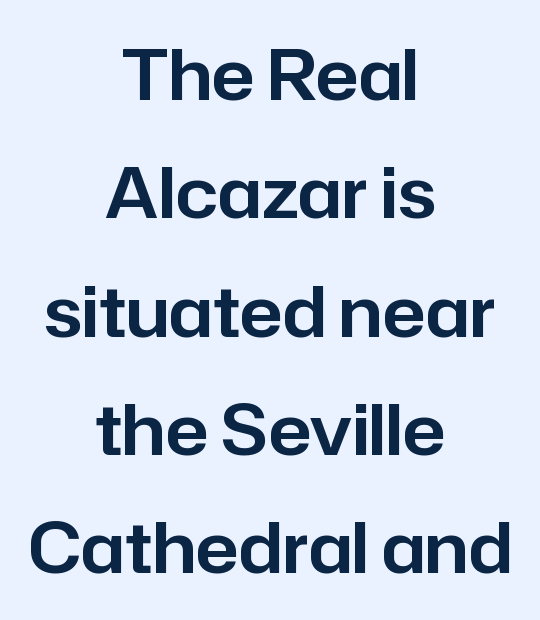
{"serif": "no", "italic": "no", "width": "normal", "stroke_contrast": "low", "x_height": "medium", "monospaced": "no", "underline": "no", "align": "center", "line_spacing": "normal", "line_spacing_ratio": 1.69, "letter_spacing": "normal", "letter_spacing_em": 0.0, "glyph_px": 70}
